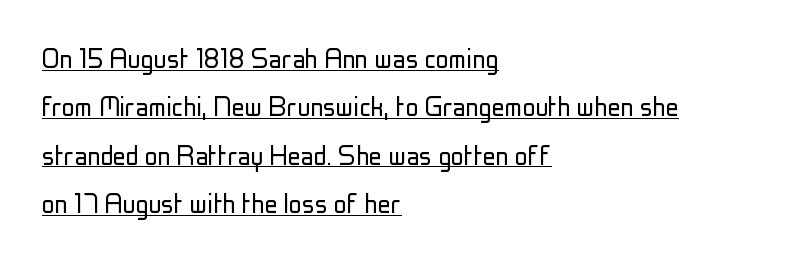
The image shows 32 px light, condensed sans-serif type, upright; set left-aligned, normal line spacing (1.51x), normal letter spacing, underlined; low stroke contrast and a medium x-height.
